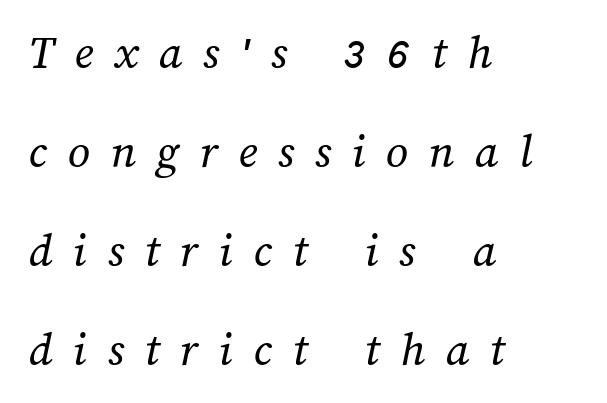
Q: Is the text bold? A: No.
Q: Is the text underlined? A: No.
Q: How is the paragraph aligned? A: Left-aligned.
Q: Is the spacing between letters normal or unusually wide? A: Unusually wide.
Q: Is the spacing between lines tight, normal or loose? A: Loose.
Q: Width (condensed, normal, or wide)? A: Normal.
Q: Stroke contrast? A: Medium.
Q: x-height? A: Medium.
Q: Monospaced? A: No.
